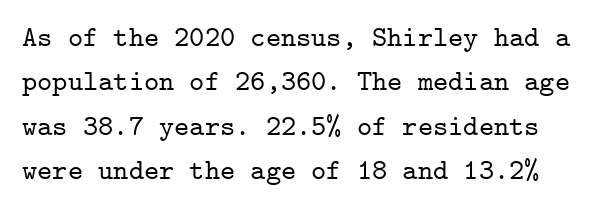
Examine the stroke ends and you'll spot serifs. The glyphs are unaccompanied by any horizontal stroke below them. Summary of vertical rhythm: regular, with standard interline spacing. The specimen reads as upright at a glance. Every character here occupies the same horizontal width, giving the sample a typewriter-like rhythm. What stands out about the letter spacing? Nothing — it is the standard amount.
